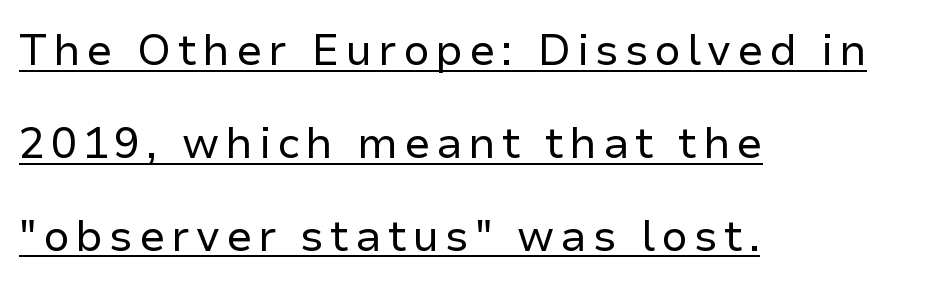
The image shows 43 px regular-weight sans-serif type, upright; set left-aligned, loose line spacing (2.16x), underlined; low stroke contrast and a medium x-height.
